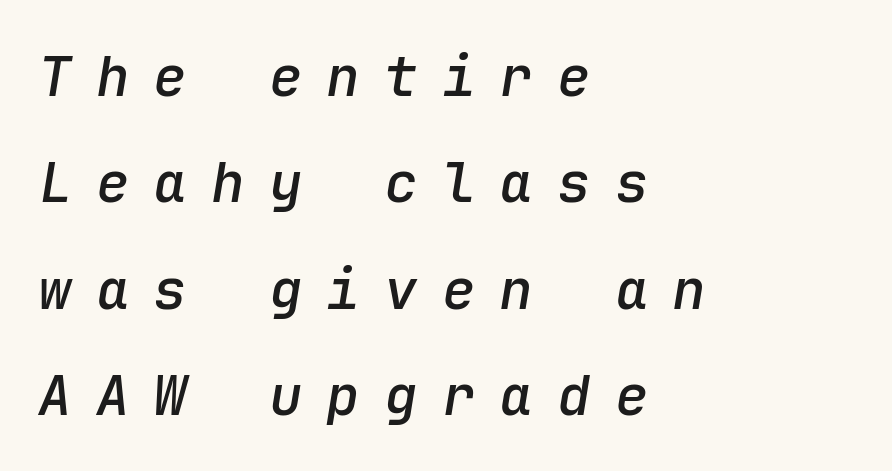
Q: Is the text bold? A: Semi-bold.
Q: Is the text italic (slanted)? A: Yes, it leans right by about 9 degrees.
Q: Is the text underlined? A: No.
Q: How is the paragraph aligned? A: Left-aligned.
Q: Is the spacing between letters normal or unusually wide? A: Unusually wide.
Q: Is the spacing between lines tight, normal or loose? A: Loose.
Q: Width (condensed, normal, or wide)? A: Normal.
Q: Stroke contrast? A: Low.
Q: x-height? A: Medium.
Q: Monospaced? A: Yes.
